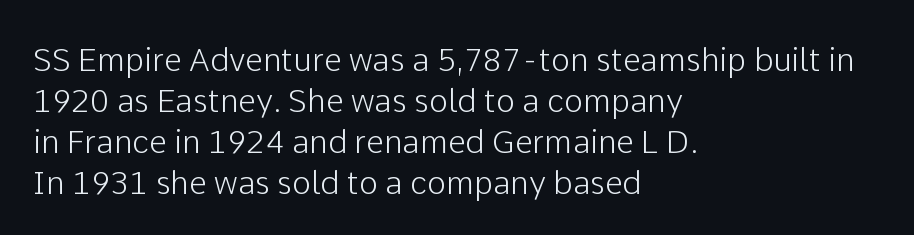
The image shows 32 px sans-serif type, upright; set left-aligned, normal line spacing (1.28x), normal letter spacing, not underlined; low stroke contrast and a medium x-height.
